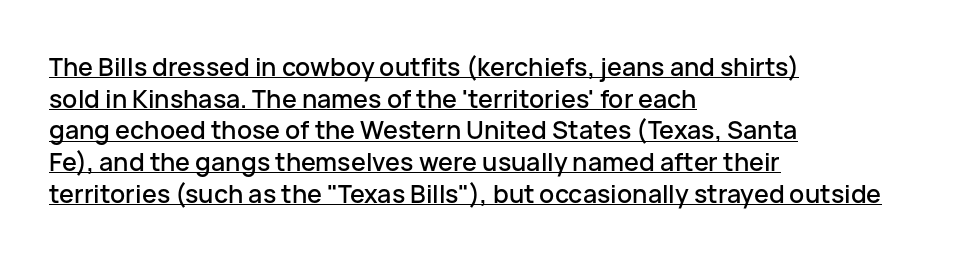
Q: Is the text italic (slanted)? A: No, it is upright.
Q: Is the text underlined? A: Yes.
Q: How is the paragraph aligned? A: Left-aligned.
Q: Is the spacing between letters normal or unusually wide? A: Normal.
Q: Is the spacing between lines tight, normal or loose? A: Normal.
